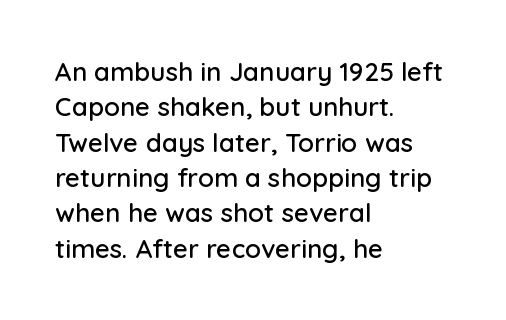
Q: Is the text italic (slanted)? A: No, it is upright.
Q: Is the text underlined? A: No.
Q: How is the paragraph aligned? A: Left-aligned.
Q: Is the spacing between letters normal or unusually wide? A: Normal.
Q: Is the spacing between lines tight, normal or loose? A: Normal.
